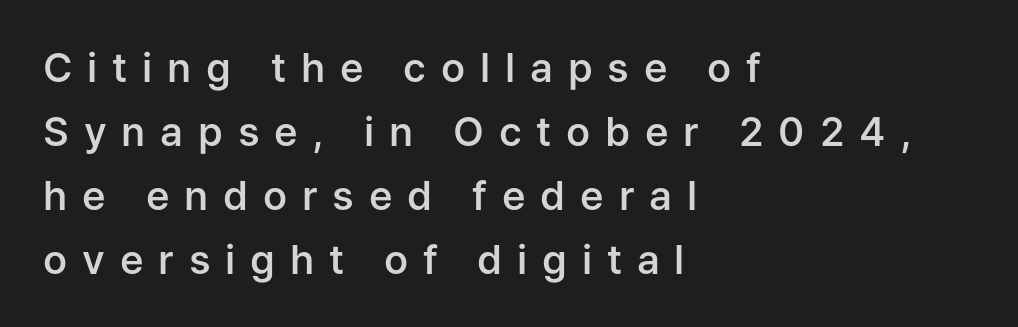
Q: Is the text bold? A: Semi-bold.
Q: Is the text italic (slanted)? A: No, it is upright.
Q: Is the typeface a serif or a sans-serif typeface? A: Sans-serif.
Q: Is the text underlined? A: No.
Q: How is the paragraph aligned? A: Left-aligned.
Q: Is the spacing between letters normal or unusually wide? A: Unusually wide.
Q: Is the spacing between lines tight, normal or loose? A: Normal.
Q: Width (condensed, normal, or wide)? A: Normal.
Q: Stroke contrast? A: Low.
Q: x-height? A: Medium.
Q: Monospaced? A: No.
